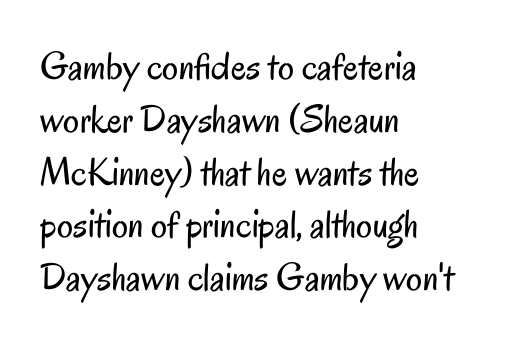
The letters look calm and open, with moderate or lighter stems. Ascenders rise straight up at ninety degrees. The face used here is rendered with its standard letterfit. The words here are not underlined. I'd call this a sans setting — the letters go barefoot.
